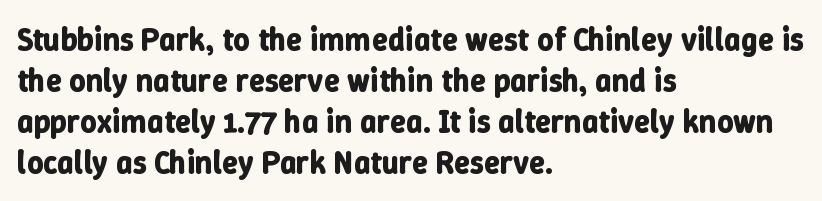
The image shows 32 px bold type, upright; set left-aligned, normal line spacing (1.28x), normal letter spacing, not underlined; low stroke contrast and a medium x-height.
